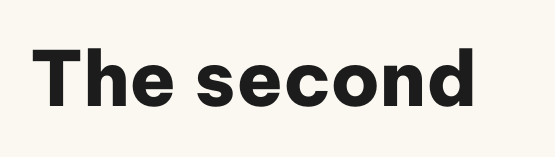
The image shows 76 px heavy sans-serif type, upright; set normal letter spacing, not underlined; low stroke contrast and a medium x-height.
